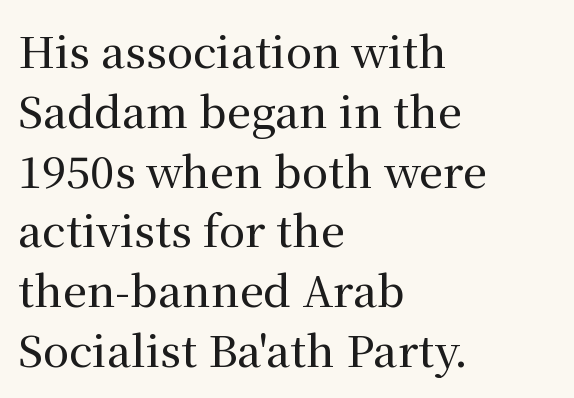
Q: Is the text italic (slanted)? A: No, it is upright.
Q: Is the typeface a serif or a sans-serif typeface? A: Serif.
Q: Is the text underlined? A: No.
Q: How is the paragraph aligned? A: Left-aligned.
Q: Is the spacing between letters normal or unusually wide? A: Normal.
Q: Is the spacing between lines tight, normal or loose? A: Normal.
Q: Width (condensed, normal, or wide)? A: Normal.
Q: Stroke contrast? A: Medium.
Q: x-height? A: Medium.
Q: Monospaced? A: No.
